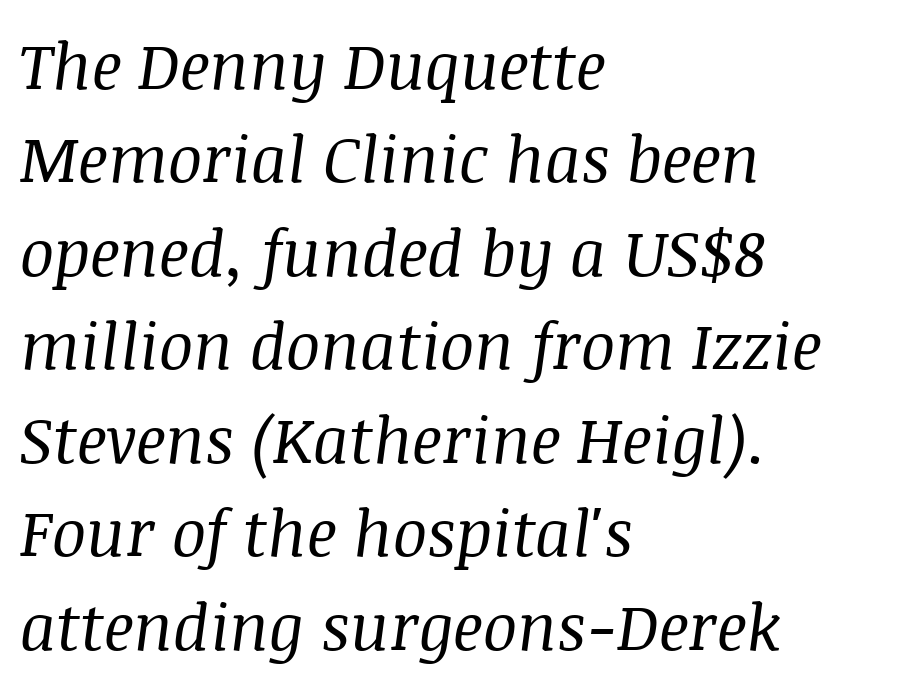
{"serif": "yes", "italic": "yes", "lean": "right", "slant_degrees": 8, "bold": "no", "weight": "regular", "width": "normal", "stroke_contrast": "medium", "x_height": "large", "monospaced": "no", "underline": "no", "align": "left", "line_spacing": "normal", "line_spacing_ratio": 1.46, "letter_spacing": "normal", "letter_spacing_em": 0.0, "glyph_px": 64}
